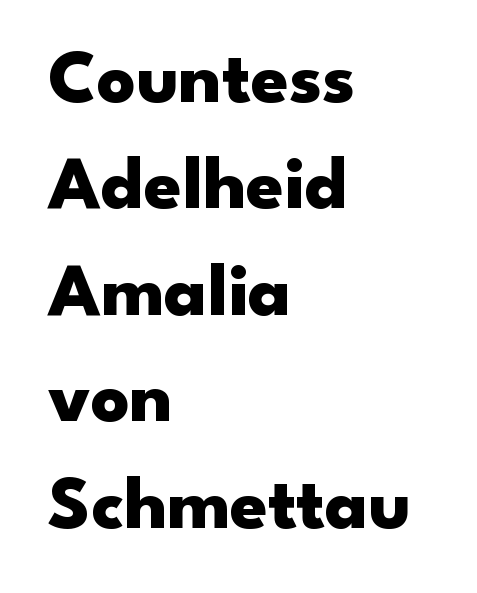
{"serif": "no", "italic": "no", "bold": "yes", "weight": "heavy", "width": "wide", "stroke_contrast": "low", "x_height": "small", "monospaced": "no", "underline": "no", "align": "left", "line_spacing": "normal", "line_spacing_ratio": 1.4, "letter_spacing": "normal", "letter_spacing_em": 0.0, "glyph_px": 76}
